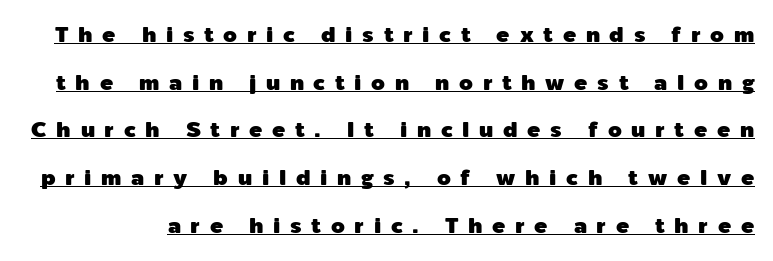
The line texture is sparse and dotted thanks to wide tracking. The font's upright variant was chosen for this text. This rendering features underlined lettering. If you measured baseline to baseline, you'd find a long distance.
